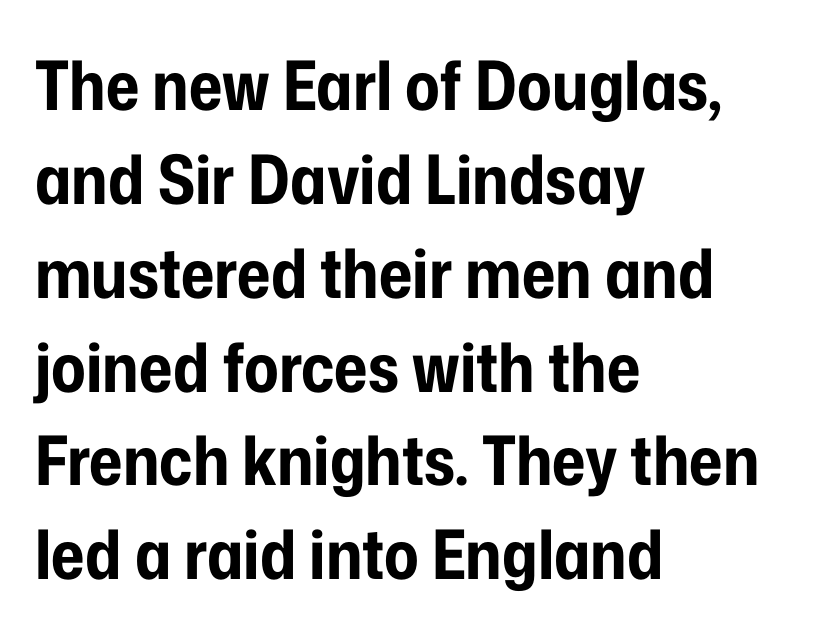
The paragraph has a hard left edge and a soft right edge. You could not count columns in this text — the font is proportionally spaced. The horizontal fit of the characters is conventional and even. What weight is shown? A full bold with thick strokes. Posture: upright roman. Descenders are the only things crossing below the line.
